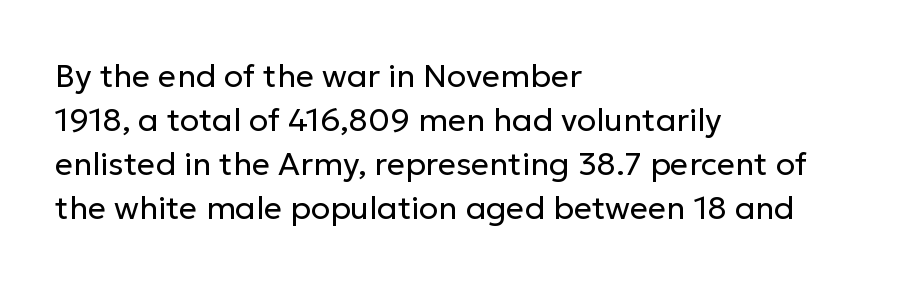
Words appear dense and cohesive because spacing is normal. Bold? No — there's no thickening of the strokes. Ordinary non-slanted type is in use. A typesetter would call this leading conventional body-copy spacing. The passage shown is typed in a proportional face where columns would drift. Type style note: lacks serifs.
